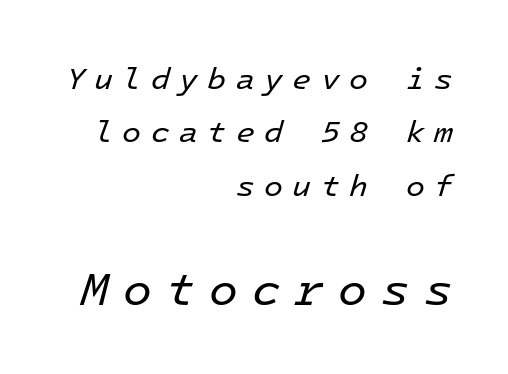
The image shows 47 px regular-weight type, italic (leaning right), monospaced; set right-aligned, line spacing 1.72x, unusually wide letter spacing (+0.3 em), not underlined; the second (bottom) block is 1.52x larger; low stroke contrast and a medium x-height.
